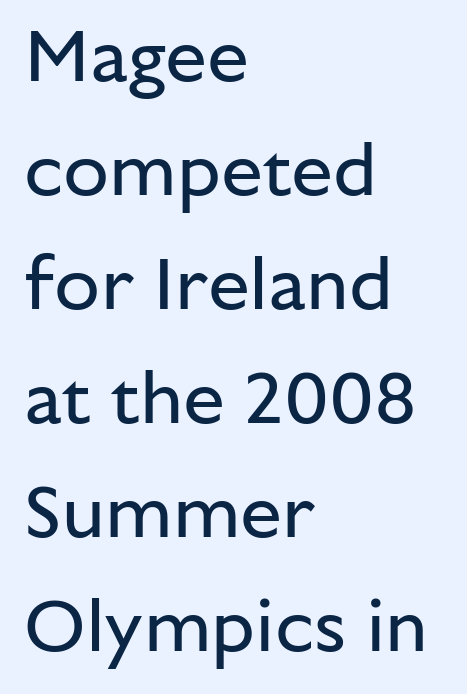
{"serif": "no", "italic": "no", "bold": "no", "weight": "regular", "width": "normal", "stroke_contrast": "low", "x_height": "medium", "monospaced": "no", "underline": "no", "align": "left", "line_spacing": "normal", "line_spacing_ratio": 1.52, "letter_spacing": "normal", "letter_spacing_em": 0.0, "glyph_px": 75}
